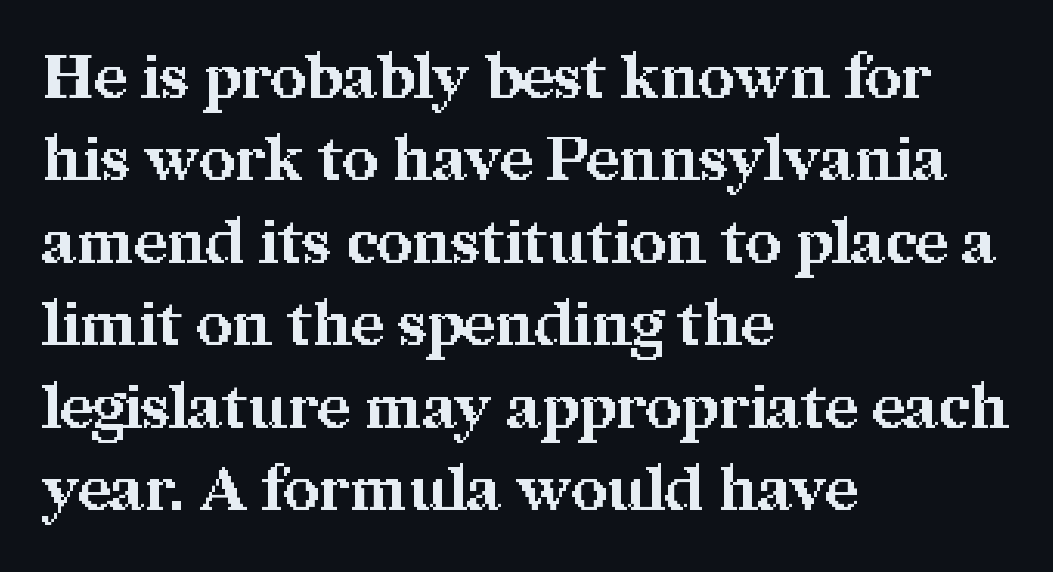
{"serif": "yes", "italic": "no", "bold": "yes", "weight": "bold", "width": "normal", "stroke_contrast": "medium", "x_height": "medium", "monospaced": "no", "underline": "no", "align": "left", "line_spacing": "normal", "line_spacing_ratio": 1.33, "letter_spacing": "normal", "letter_spacing_em": 0.0, "glyph_px": 62}
